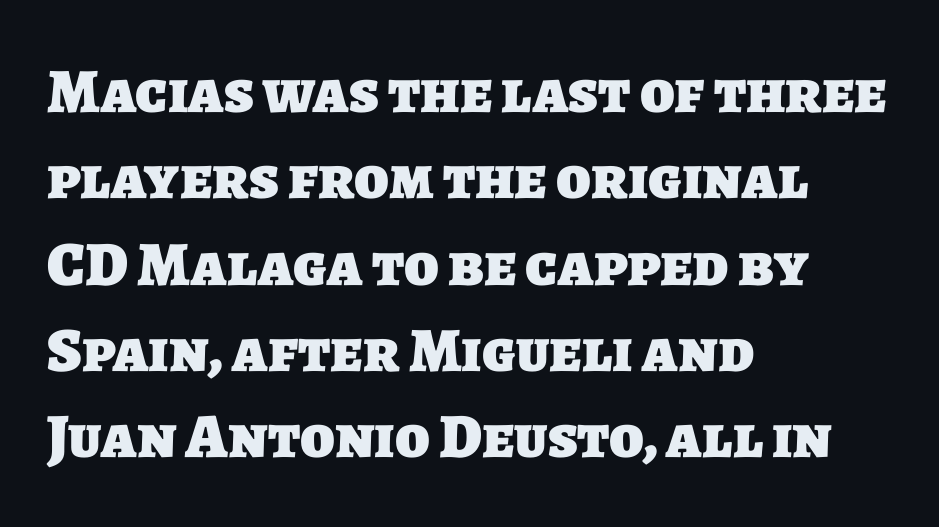
The image shows 63 px heavy sans-serif type; set left-aligned, normal line spacing (1.37x), normal letter spacing, not underlined; low stroke contrast and a large x-height.
